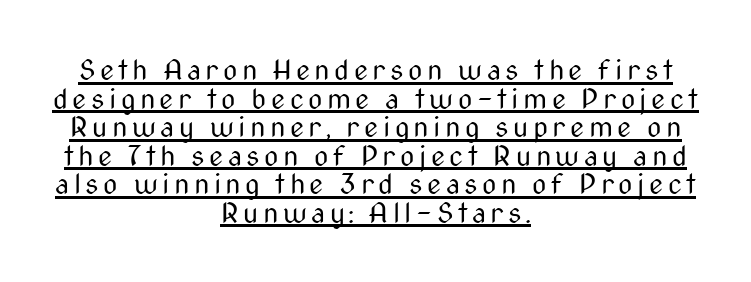
The image shows 28 px regular-weight, condensed sans-serif type, upright; set centered, tight line spacing (1.02x), underlined; medium stroke contrast and a medium x-height.
